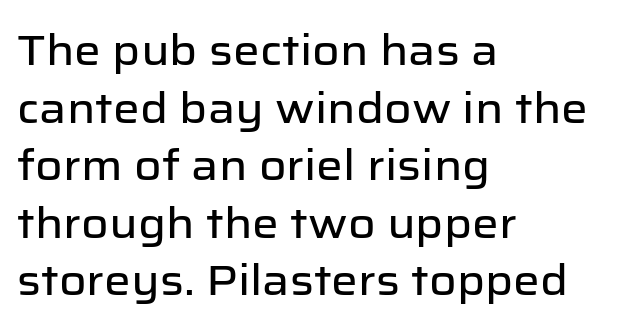
Q: Is the text italic (slanted)? A: No, it is upright.
Q: Is the typeface a serif or a sans-serif typeface? A: Sans-serif.
Q: Is the text underlined? A: No.
Q: How is the paragraph aligned? A: Left-aligned.
Q: Is the spacing between letters normal or unusually wide? A: Normal.
Q: Is the spacing between lines tight, normal or loose? A: Normal.
Q: Width (condensed, normal, or wide)? A: Normal.
Q: Stroke contrast? A: Low.
Q: x-height? A: Medium.
Q: Monospaced? A: No.
